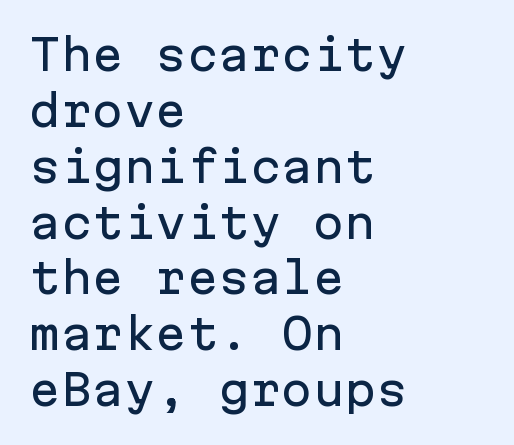
Q: Is the text italic (slanted)? A: No, it is upright.
Q: Is the typeface a serif or a sans-serif typeface? A: Sans-serif.
Q: Is the text underlined? A: No.
Q: How is the paragraph aligned? A: Left-aligned.
Q: Is the spacing between letters normal or unusually wide? A: Normal.
Q: Is the spacing between lines tight, normal or loose? A: Normal.
Q: Width (condensed, normal, or wide)? A: Normal.
Q: Stroke contrast? A: Low.
Q: x-height? A: Medium.
Q: Monospaced? A: Yes.
